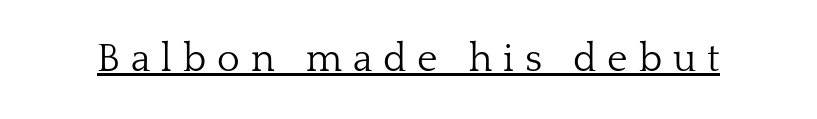
This sample carries an underscore along the baseline area. Heaviness? Minimal to ordinary, like unemphasized prose. Looks like regular typesetting: each glyph gets only the width it needs. Typographically, this falls in the serif category. Tracking here is generous; glyphs stand well apart from one another.
